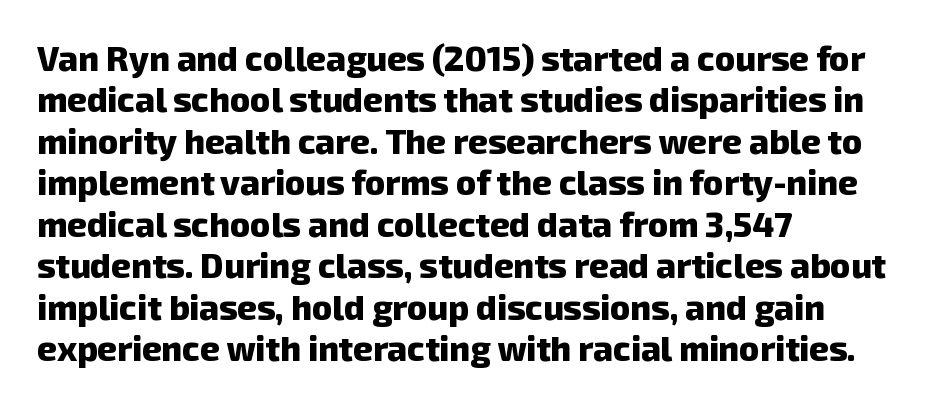
{"serif": "no", "bold": "yes", "weight": "heavy", "width": "normal", "stroke_contrast": "low", "x_height": "medium", "monospaced": "no", "underline": "no", "align": "left", "line_spacing_ratio": 1.22, "letter_spacing": "normal", "letter_spacing_em": 0.0, "glyph_px": 34}
